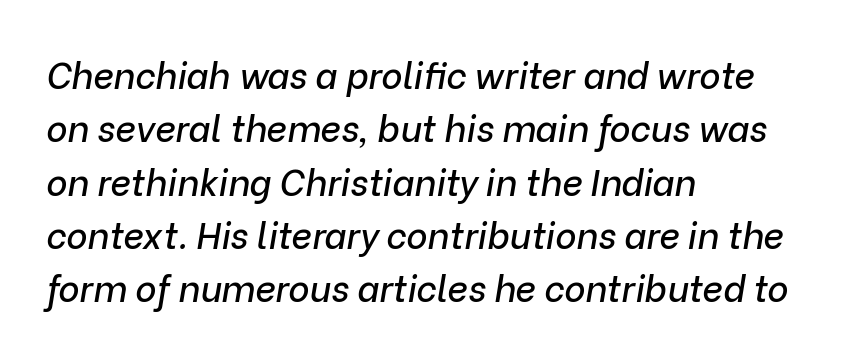
{"italic": "yes", "lean": "right", "slant_degrees": 9, "width": "normal", "stroke_contrast": "low", "x_height": "medium", "monospaced": "no", "underline": "no", "align": "left", "line_spacing": "normal", "line_spacing_ratio": 1.48, "letter_spacing": "normal", "letter_spacing_em": 0.0, "glyph_px": 36}
